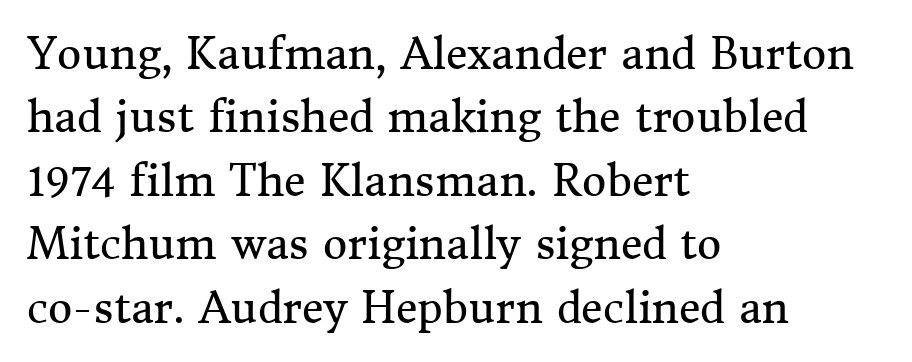
Q: Is the text bold? A: No.
Q: Is the text italic (slanted)? A: No, it is upright.
Q: Is the typeface a serif or a sans-serif typeface? A: Serif.
Q: Is the text underlined? A: No.
Q: How is the paragraph aligned? A: Left-aligned.
Q: Is the spacing between letters normal or unusually wide? A: Normal.
Q: Is the spacing between lines tight, normal or loose? A: Normal.
Q: Width (condensed, normal, or wide)? A: Normal.
Q: Stroke contrast? A: Medium.
Q: x-height? A: Medium.
Q: Monospaced? A: No.
